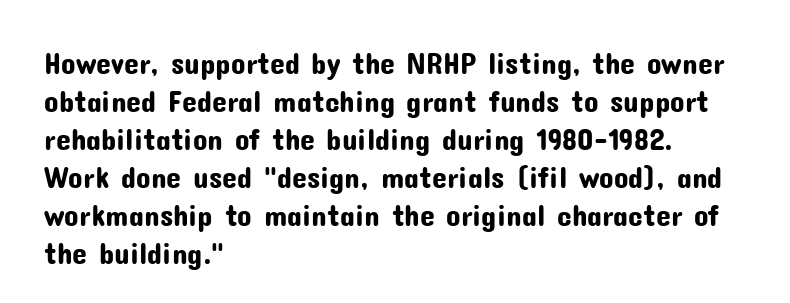
Q: Is the text italic (slanted)? A: No, it is upright.
Q: Is the typeface a serif or a sans-serif typeface? A: Sans-serif.
Q: Is the text underlined? A: No.
Q: How is the paragraph aligned? A: Left-aligned.
Q: Is the spacing between letters normal or unusually wide? A: Normal.
Q: Is the spacing between lines tight, normal or loose? A: Normal.
Q: Width (condensed, normal, or wide)? A: Normal.
Q: Stroke contrast? A: Low.
Q: x-height? A: Medium.
Q: Monospaced? A: No.
